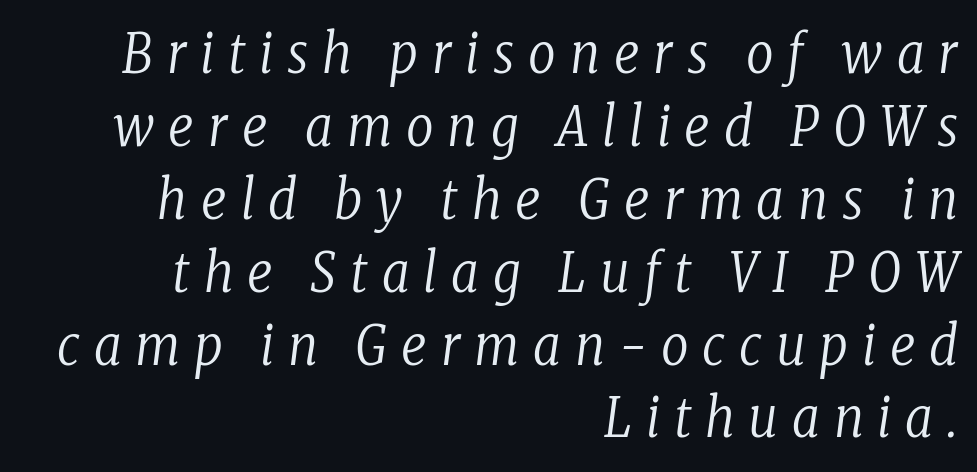
Q: Is the text bold? A: No.
Q: Is the text italic (slanted)? A: Yes, it leans right by about 8 degrees.
Q: Is the typeface a serif or a sans-serif typeface? A: Serif.
Q: Is the text underlined? A: No.
Q: How is the paragraph aligned? A: Right-aligned.
Q: Is the spacing between letters normal or unusually wide? A: Unusually wide.
Q: Is the spacing between lines tight, normal or loose? A: Normal.
Q: Width (condensed, normal, or wide)? A: Condensed.
Q: Stroke contrast? A: Low.
Q: x-height? A: Medium.
Q: Monospaced? A: No.
